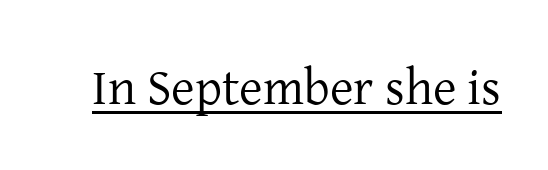
The image shows 51 px regular-weight serif type, upright; set normal letter spacing, underlined; low stroke contrast and a medium x-height.
